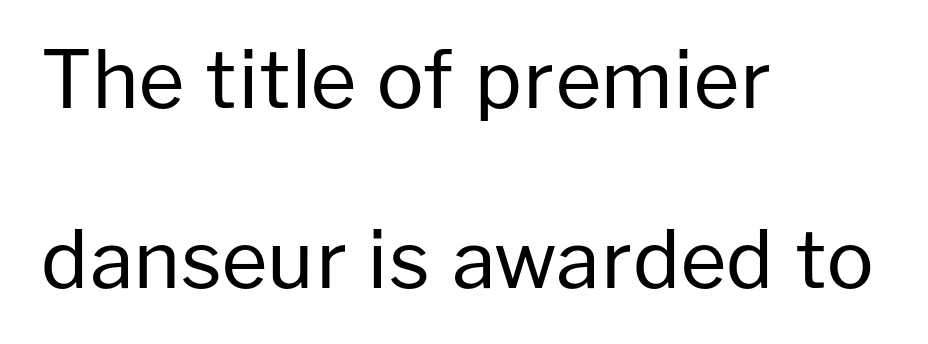
Q: Is the text bold? A: No.
Q: Is the text italic (slanted)? A: No, it is upright.
Q: Is the typeface a serif or a sans-serif typeface? A: Sans-serif.
Q: Is the text underlined? A: No.
Q: How is the paragraph aligned? A: Left-aligned.
Q: Is the spacing between letters normal or unusually wide? A: Normal.
Q: Is the spacing between lines tight, normal or loose? A: Loose.
Q: Width (condensed, normal, or wide)? A: Normal.
Q: Stroke contrast? A: Low.
Q: x-height? A: Medium.
Q: Monospaced? A: No.
